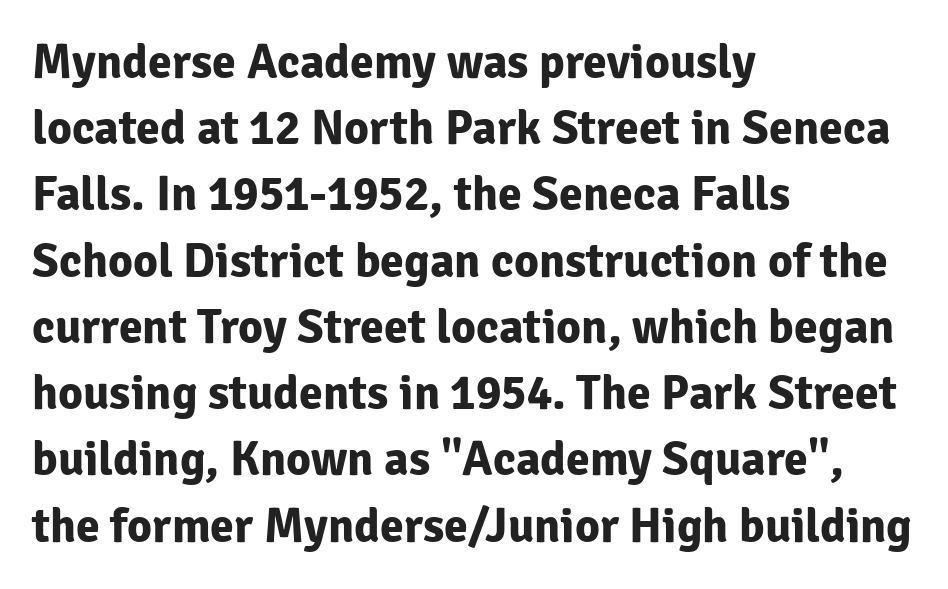
Q: Is the text bold? A: Yes.
Q: Is the text italic (slanted)? A: No, it is upright.
Q: Is the typeface a serif or a sans-serif typeface? A: Sans-serif.
Q: Is the text underlined? A: No.
Q: How is the paragraph aligned? A: Left-aligned.
Q: Is the spacing between letters normal or unusually wide? A: Normal.
Q: Is the spacing between lines tight, normal or loose? A: Normal.
Q: Width (condensed, normal, or wide)? A: Normal.
Q: Stroke contrast? A: Low.
Q: x-height? A: Medium.
Q: Monospaced? A: No.
